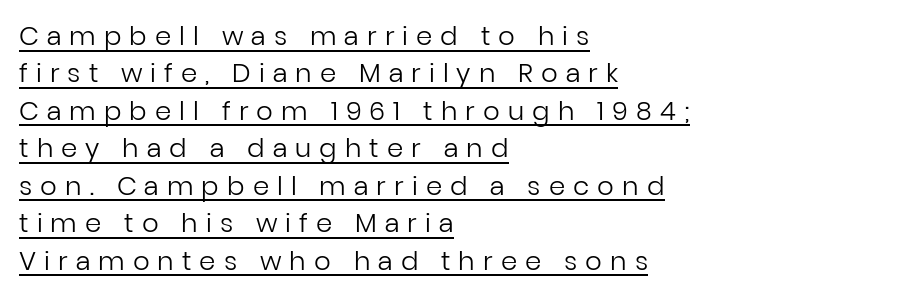
No italicization has been applied; the sample stays upright. Bold? No — there's no thickening of the strokes. Has an underline been added? It has. The rendering anchors every line to the left-hand side. In terms of leading, this rendering sits right in the middle. Observe the wide spacing: letters keep a clear distance from each other.
